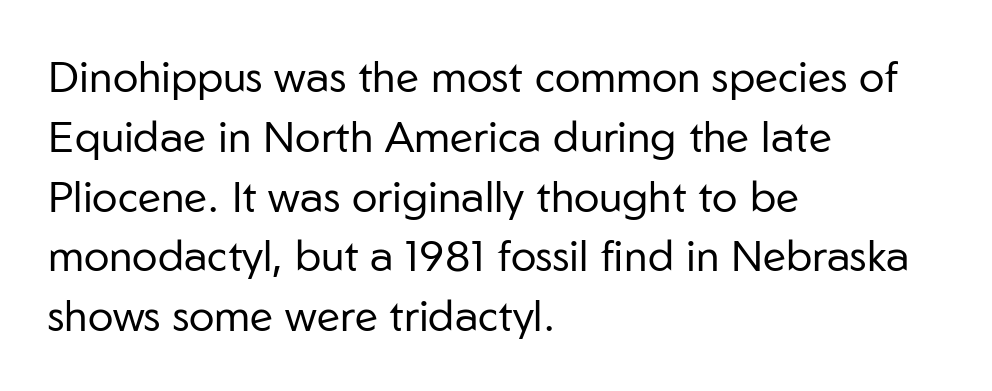
{"serif": "no", "italic": "no", "bold": "no", "weight": "regular", "width": "normal", "stroke_contrast": "low", "x_height": "medium", "monospaced": "no", "underline": "no", "align": "left", "line_spacing": "normal", "line_spacing_ratio": 1.39, "letter_spacing": "normal", "letter_spacing_em": 0.0, "glyph_px": 43}
